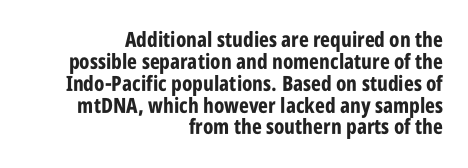
Rows of type sit shoulder to shoulder in the vertical direction. A flush-right, rag-left setting is used for this passage. This sample uses plain, unmodified letter spacing. Posture: straight, roman, zero tilt.
